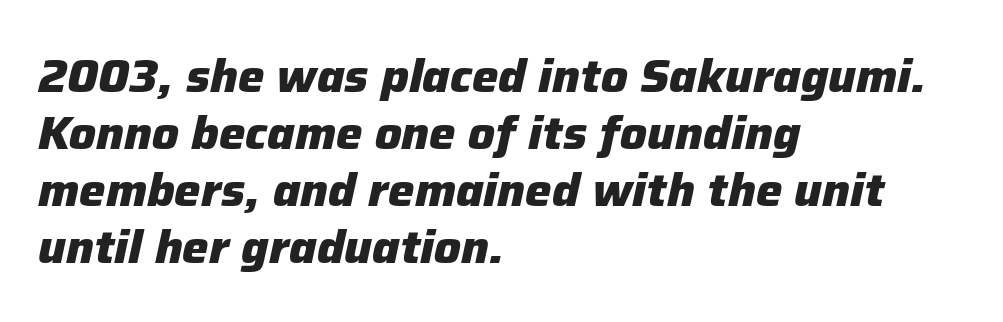
The image shows 47 px heavy type, italic (leaning right); set left-aligned, line spacing 1.21x, normal letter spacing, not underlined; low stroke contrast and a medium x-height.
